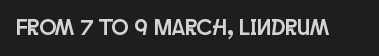
{"italic": "no", "underline": "no", "letter_spacing": "normal", "letter_spacing_em": 0.0, "glyph_px": 23}
